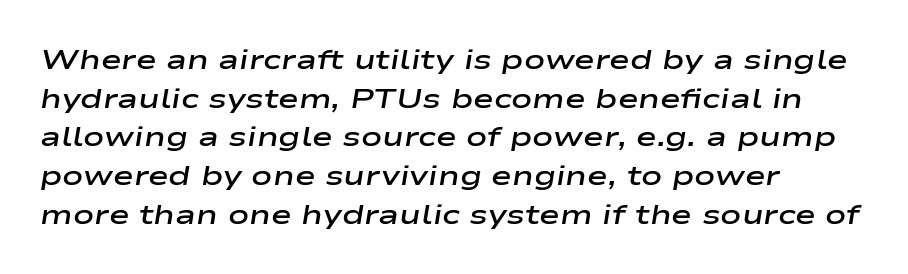
{"italic": "yes", "lean": "right", "slant_degrees": 9, "bold": "semi", "weight": "semibold", "width": "wide", "stroke_contrast": "low", "x_height": "medium", "monospaced": "no", "underline": "no", "align": "left", "line_spacing": "normal", "line_spacing_ratio": 1.38, "letter_spacing": "normal", "letter_spacing_em": 0.0, "glyph_px": 28}
